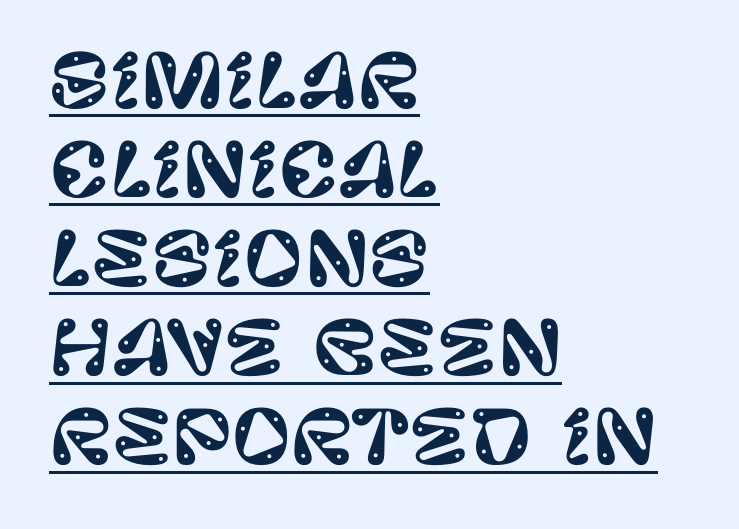
{"serif": "no", "width": "normal", "stroke_contrast": "low", "x_height": "large", "monospaced": "no", "underline": "yes", "align": "left", "line_spacing_ratio": 1.22, "letter_spacing": "normal", "letter_spacing_em": 0.0, "glyph_px": 73}
